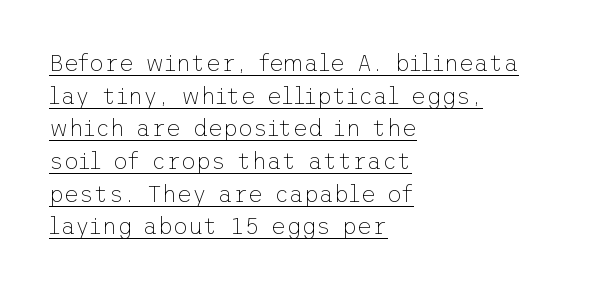
Short and long lines alike share a common starting point at left. A typesetter would call this leading conventional body-copy spacing. Inter-character spacing is left at the font's built-in metrics. Bold? No — there's no thickening of the strokes. The font's upright variant was chosen for this text. The words here are underlined.
